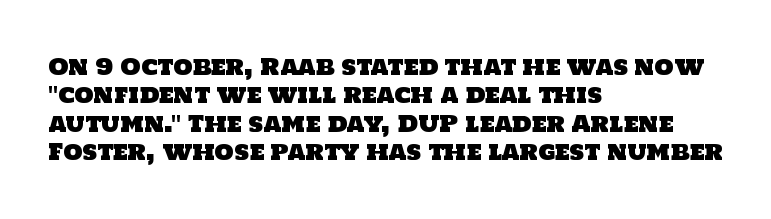
Successive baselines arrive at the customary interval. Spacing between characters is what you'd get straight out of the box. Teacher's note: observe the even left margin — that is flush-left alignment. Has an underline been added? It has not.
